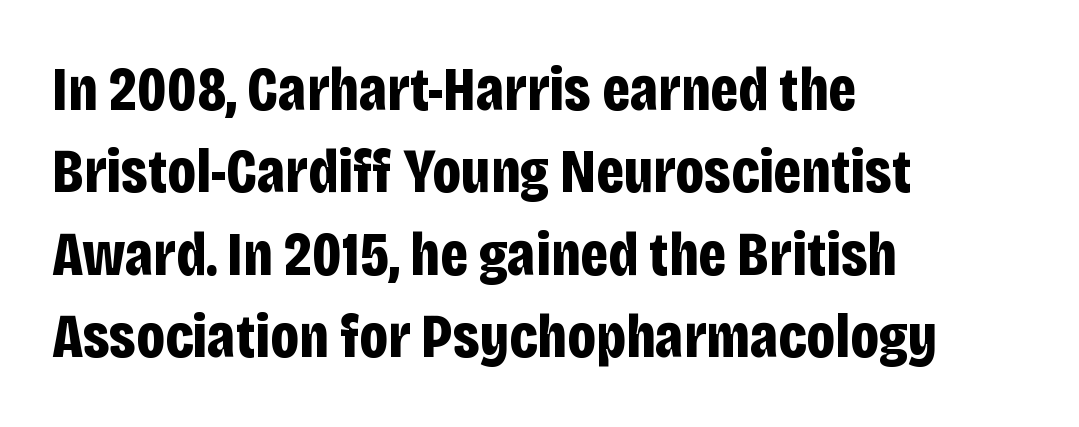
Q: Is the text bold? A: Yes.
Q: Is the text italic (slanted)? A: No, it is upright.
Q: Is the typeface a serif or a sans-serif typeface? A: Sans-serif.
Q: Is the text underlined? A: No.
Q: How is the paragraph aligned? A: Left-aligned.
Q: Is the spacing between letters normal or unusually wide? A: Normal.
Q: Is the spacing between lines tight, normal or loose? A: Normal.
Q: Width (condensed, normal, or wide)? A: Condensed.
Q: Stroke contrast? A: Low.
Q: x-height? A: Large.
Q: Monospaced? A: No.
